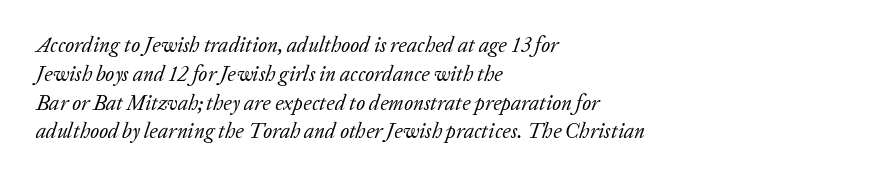
Notice how descenders clear the ascenders below comfortably — that's standard leading. Words appear dense and cohesive because spacing is normal. The strokes are not fattened; the text isn't bold. Quick note: underline off.
